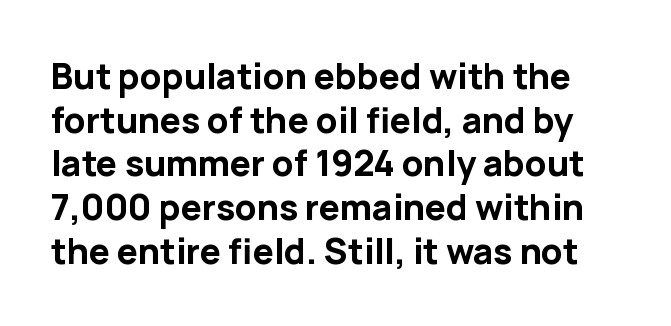
{"serif": "no", "italic": "no", "bold": "yes", "weight": "bold", "width": "normal", "stroke_contrast": "low", "x_height": "medium", "monospaced": "no", "underline": "no", "line_spacing": "normal", "line_spacing_ratio": 1.25, "letter_spacing": "normal", "letter_spacing_em": 0.0, "glyph_px": 35}
